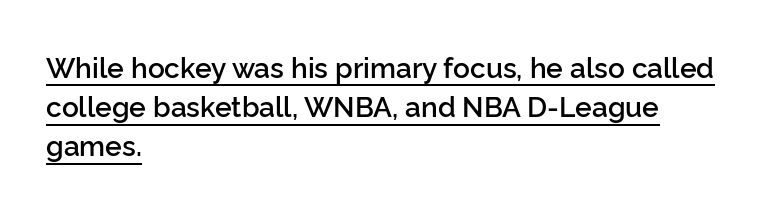
{"serif": "no", "italic": "no", "bold": "semi", "weight": "semibold", "width": "normal", "stroke_contrast": "low", "x_height": "medium", "monospaced": "no", "underline": "yes", "align": "left", "line_spacing": "normal", "line_spacing_ratio": 1.4, "letter_spacing": "normal", "letter_spacing_em": 0.0, "glyph_px": 28}
